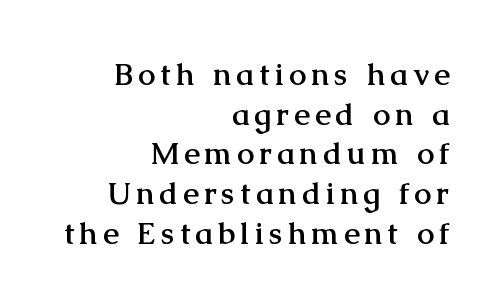
Q: Is the text bold? A: Yes.
Q: Is the text italic (slanted)? A: No, it is upright.
Q: Is the typeface a serif or a sans-serif typeface? A: Serif.
Q: Is the text underlined? A: No.
Q: How is the paragraph aligned? A: Right-aligned.
Q: Is the spacing between lines tight, normal or loose? A: Normal.
Q: Width (condensed, normal, or wide)? A: Normal.
Q: Stroke contrast? A: Medium.
Q: x-height? A: Medium.
Q: Monospaced? A: No.
